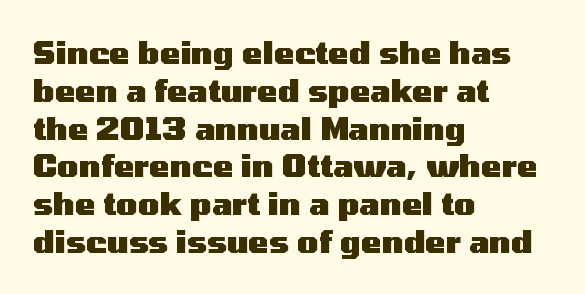
The image shows 31 px heavy, wide sans-serif type, upright; set left-aligned, line spacing 1.22x, normal letter spacing, not underlined; medium stroke contrast and a medium x-height.
